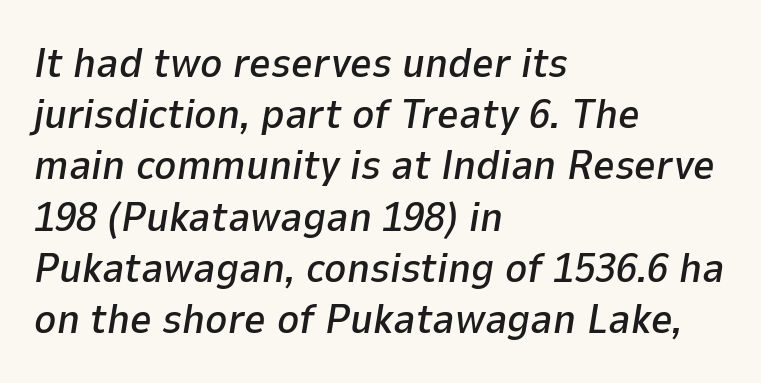
The image shows 42 px text type, italic (leaning right); set left-aligned, line spacing 1.22x, normal letter spacing, not underlined; low stroke contrast and a medium x-height.
